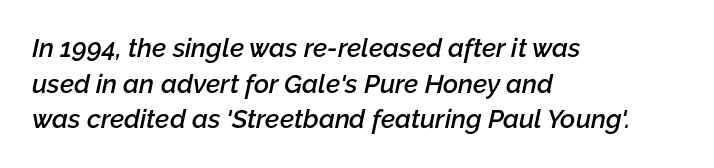
{"italic": "yes", "lean": "right", "slant_degrees": 12, "bold": "semi", "underline": "no", "align": "left", "line_spacing": "normal", "line_spacing_ratio": 1.37, "letter_spacing": "normal", "letter_spacing_em": 0.0, "glyph_px": 26}
